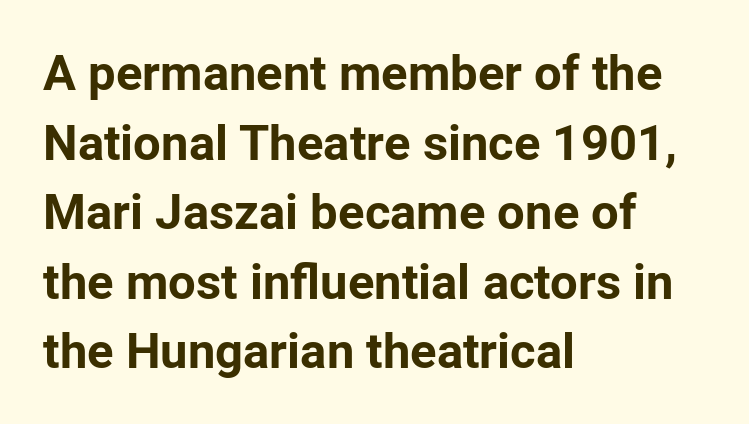
{"serif": "no", "italic": "no", "bold": "yes", "weight": "bold", "width": "normal", "stroke_contrast": "low", "x_height": "medium", "monospaced": "no", "underline": "no", "align": "left", "line_spacing": "normal", "line_spacing_ratio": 1.42, "letter_spacing": "normal", "letter_spacing_em": 0.0, "glyph_px": 49}
